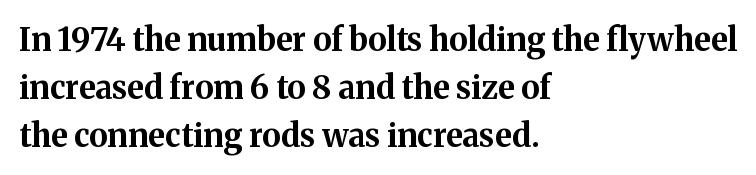
Vertically, the passage feels balanced, rows spaced as you'd expect. You could not count columns in this text — the font is proportionally spaced. The setting favours the left margin, as ordinary paragraphs usually do. Honestly, the letter spacing is just normal — you wouldn't notice it.
